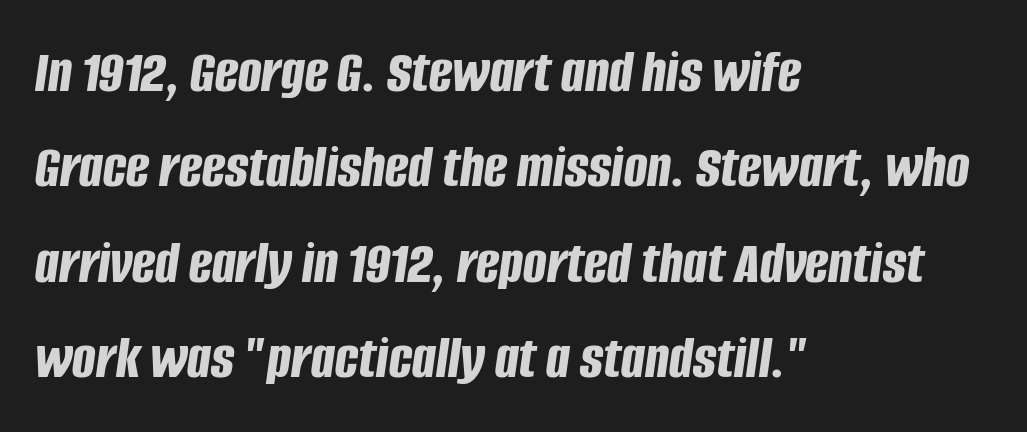
The tracking reads as untouched default to a designer's eye. In CSS terms this would be text-align: left. In terms of leading, this rendering sits right in the middle. Descenders are the only things crossing below the line. This is heavy type, rendered in bold. Here the designer chose a conventional face with non-uniform glyph widths.
